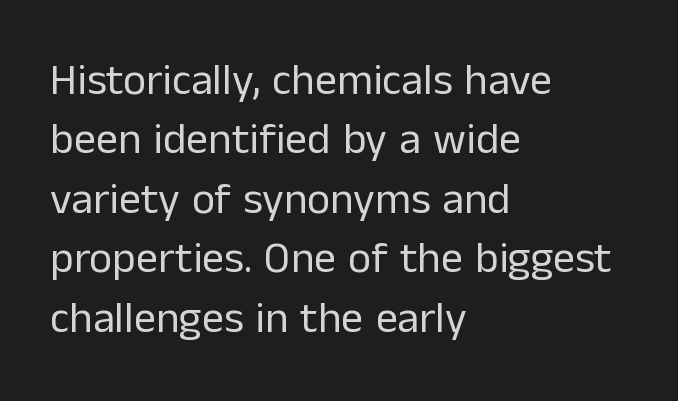
The specimen omits any rule beneath the text block's lines. You can tell it's not italic because the verticals are truly vertical. Spacing verdict: proportional, widths tailored to each character. A light-to-regular cut is what we see here. The tracking reads as untouched default to a designer's eye. This rendering uses left alignment, leaving the right contour irregular.
